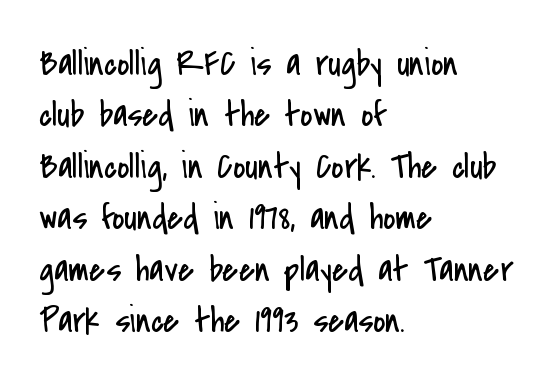
The image shows 37 px regular-weight, condensed sans-serif type, upright; set left-aligned, normal line spacing (1.39x), normal letter spacing, not underlined; low stroke contrast and a small x-height.
